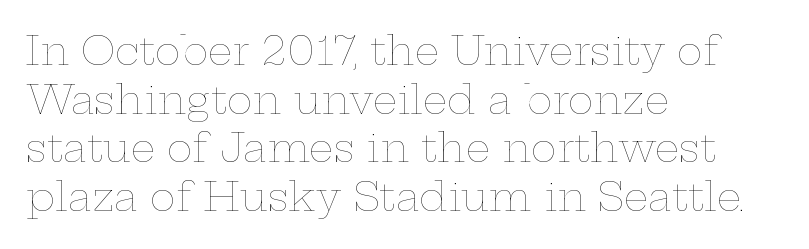
The passage shown is typed in a proportional face where columns would drift. A typesetter would mark this as roman, not italic. These lines sit exactly where default settings would place them. A light-to-regular cut is what we see here. Decoration check: the copy has no underline. The line texture is even and compact thanks to regular tracking.
